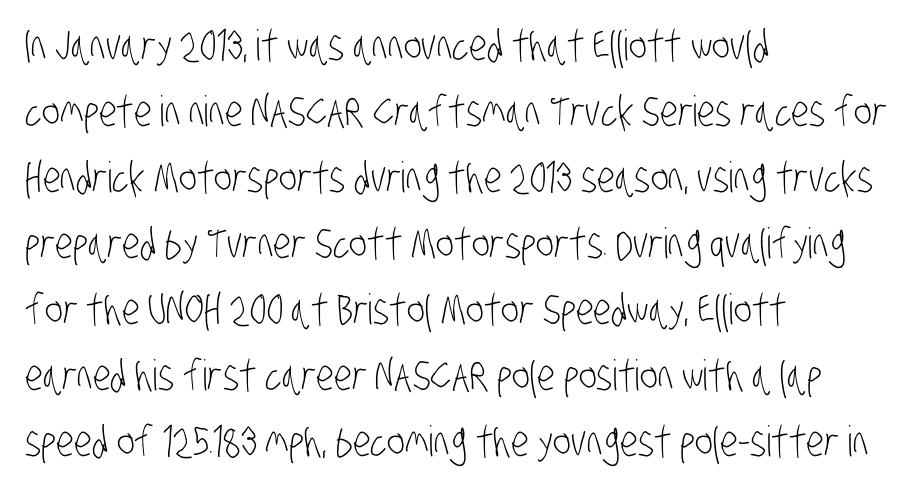
{"serif": "no", "bold": "no", "weight": "light", "width": "condensed", "stroke_contrast": "low", "x_height": "large", "monospaced": "no", "underline": "no", "align": "left", "line_spacing": "normal", "line_spacing_ratio": 1.57, "letter_spacing": "normal", "letter_spacing_em": 0.0, "glyph_px": 42}
